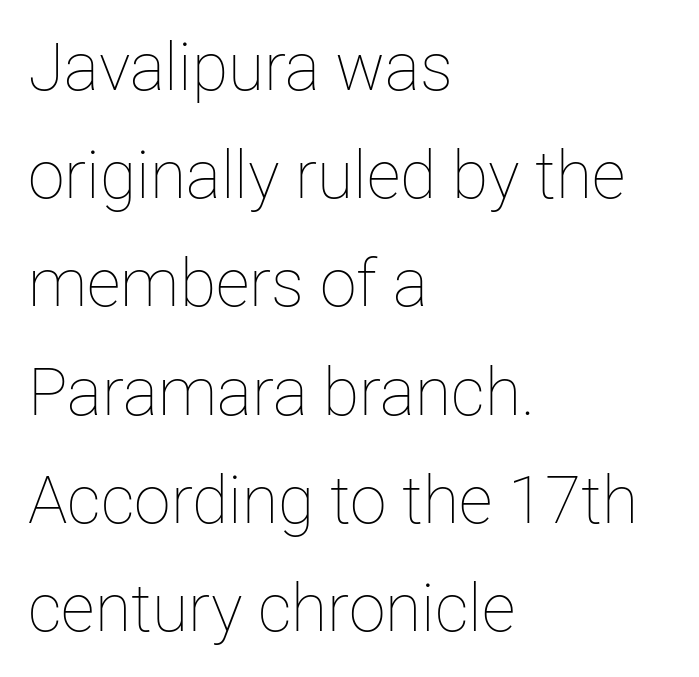
{"italic": "no", "bold": "no", "weight": "thin", "width": "normal", "stroke_contrast": "low", "x_height": "medium", "monospaced": "no", "underline": "no", "align": "left", "line_spacing": "normal", "line_spacing_ratio": 1.64, "letter_spacing": "normal", "letter_spacing_em": 0.0, "glyph_px": 66}
